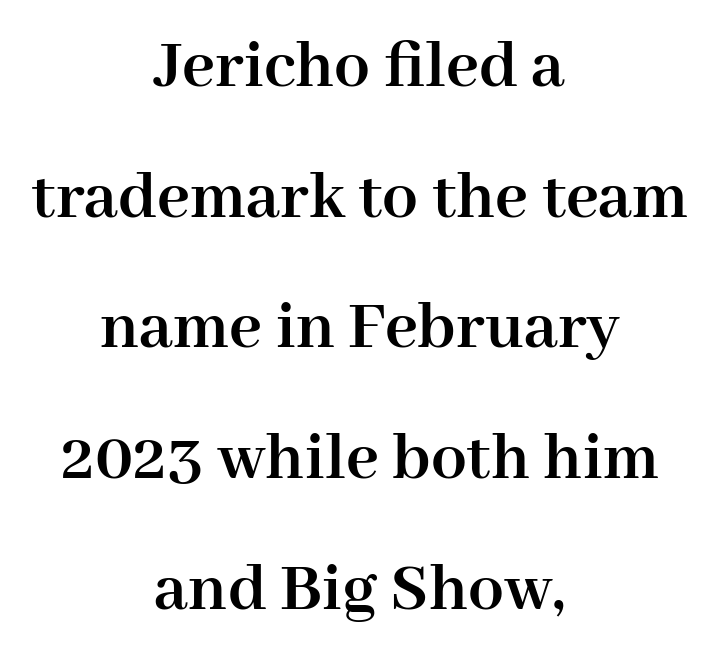
{"serif": "yes", "italic": "no", "bold": "yes", "weight": "semibold", "width": "normal", "stroke_contrast": "high", "x_height": "medium", "monospaced": "no", "underline": "no", "align": "center", "line_spacing_ratio": 1.84, "letter_spacing": "normal", "letter_spacing_em": 0.0, "glyph_px": 71}
